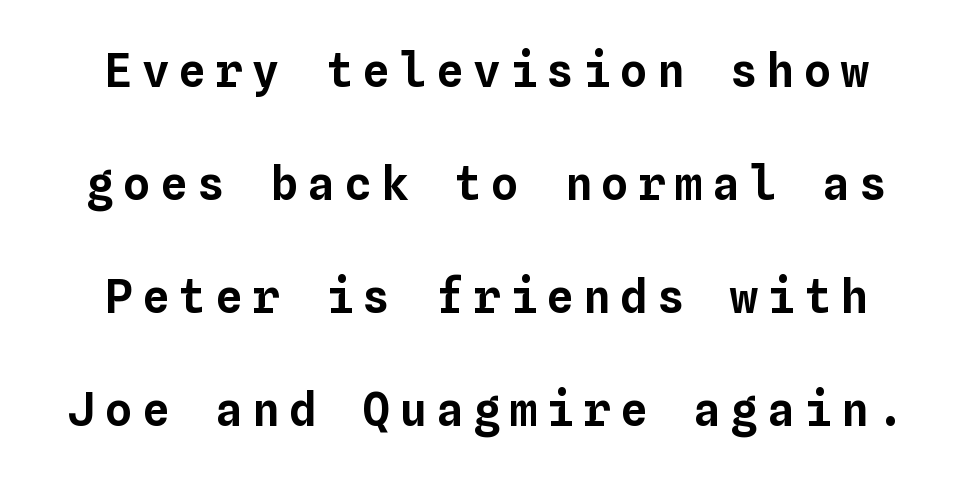
The image shows 46 px text type, upright, monospaced; set loose line spacing (2.46x), unusually wide letter spacing (+0.2 em), not underlined; low stroke contrast and a medium x-height.
